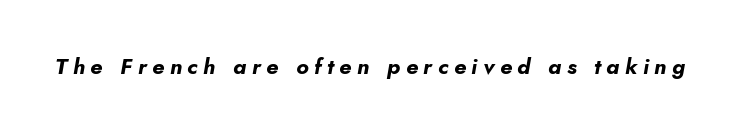
Its strokes are broad and dark, the hallmark of bold type. Check the space under the baseline: it is left empty. The rendering applies a slant to the glyphs. Tracking value appears strongly positive — letters spread wide.
